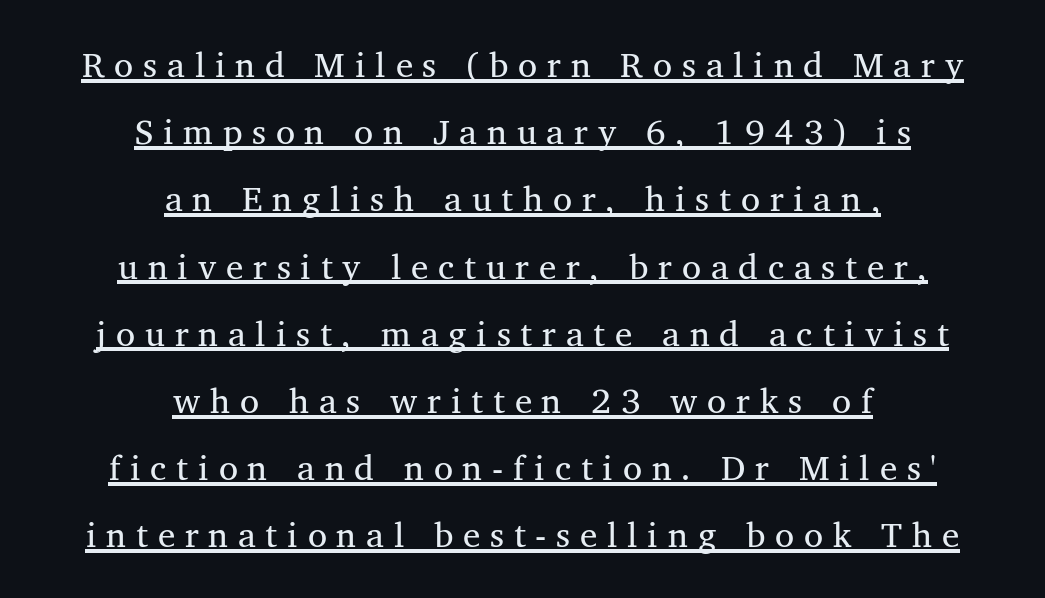
Q: Is the text bold? A: No.
Q: Is the text italic (slanted)? A: No, it is upright.
Q: Is the typeface a serif or a sans-serif typeface? A: Serif.
Q: Is the text underlined? A: Yes.
Q: How is the paragraph aligned? A: Centered.
Q: Is the spacing between letters normal or unusually wide? A: Unusually wide.
Q: Is the spacing between lines tight, normal or loose? A: Loose.
Q: Width (condensed, normal, or wide)? A: Normal.
Q: Stroke contrast? A: Medium.
Q: x-height? A: Medium.
Q: Monospaced? A: No.
